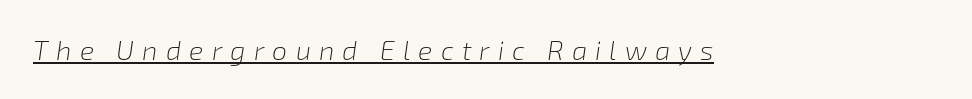
This is not heavy type; no bold has been used. Look at the tracking — it's clearly loosened, letters drifting apart. This is oblique type, the kind used for emphasis or titles. Check the space under the baseline: a stroke is drawn there.
